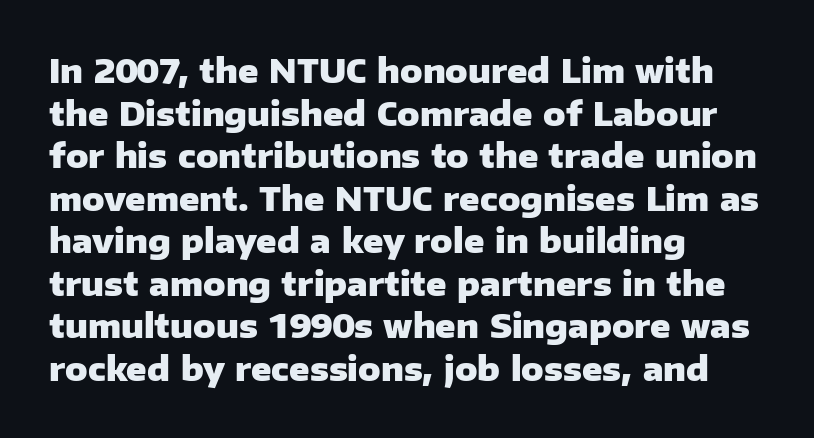
This block has exactly the height ordinary leading produces. Reading down the block, your eye returns to a fixed left position each line. Regarding serifs, this sample does without them. Heavy-handed strokes throughout: this text is bold. This sample uses an upright cut, with every glyph sitting square on the baseline. Underline: absent.
